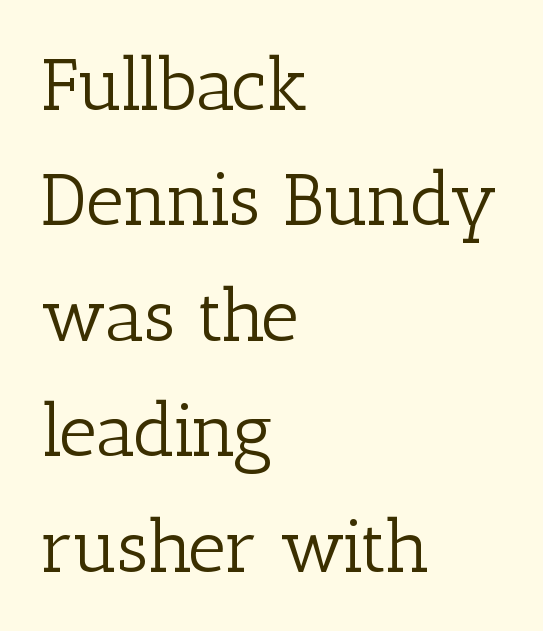
{"serif": "yes", "italic": "no", "bold": "no", "weight": "light", "width": "normal", "stroke_contrast": "low", "x_height": "medium", "monospaced": "no", "underline": "no", "align": "left", "line_spacing": "normal", "line_spacing_ratio": 1.56, "letter_spacing": "normal", "letter_spacing_em": 0.0, "glyph_px": 74}
